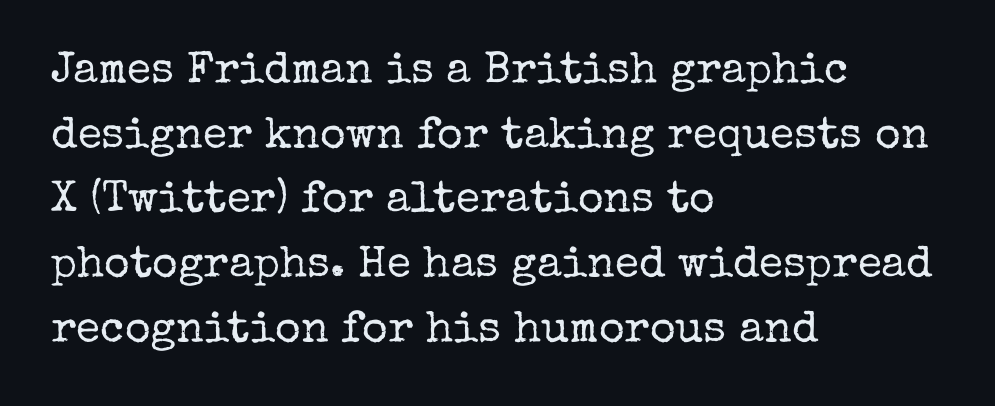
{"serif": "yes", "italic": "no", "bold": "no", "weight": "regular", "width": "normal", "stroke_contrast": "low", "x_height": "medium", "monospaced": "no", "underline": "no", "align": "left", "line_spacing": "normal", "line_spacing_ratio": 1.47, "letter_spacing": "normal", "letter_spacing_em": 0.0, "glyph_px": 44}
